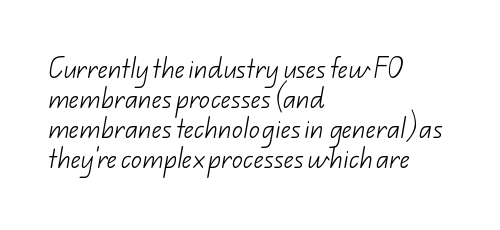
The characters are drawn with everyday or finer stroke widths. A typesetter would call this leading conventional body-copy spacing. Tracking value appears to be zero — textbook default spacing. The paragraph has a hard left edge and a soft right edge.
